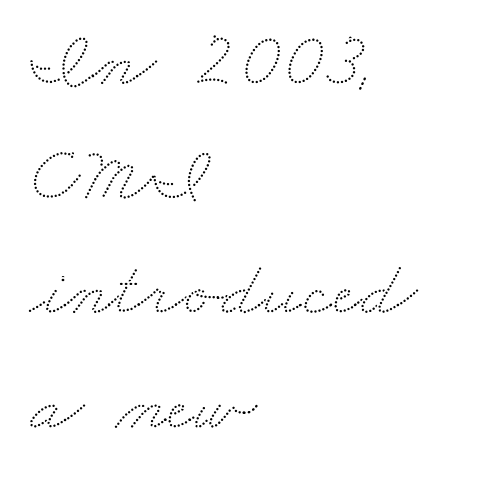
{"width": "wide", "stroke_contrast": "low", "x_height": "small", "monospaced": "no", "underline": "no", "align": "left", "line_spacing": "normal", "line_spacing_ratio": 1.45, "letter_spacing": "normal", "letter_spacing_em": 0.0, "glyph_px": 79}
